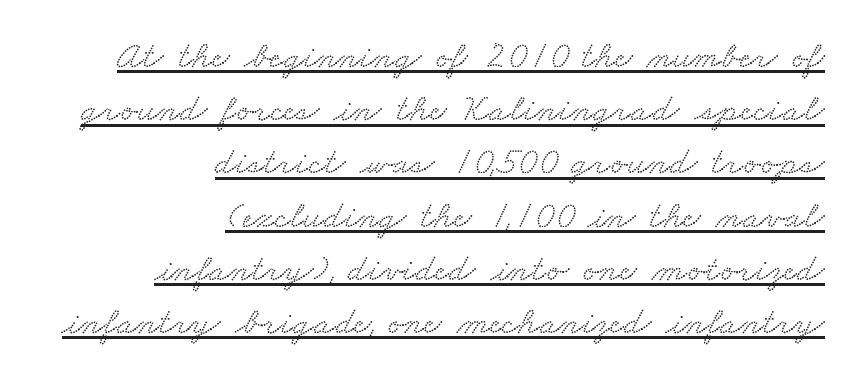
{"serif": "yes", "width": "wide", "stroke_contrast": "low", "x_height": "small", "monospaced": "no", "underline": "yes", "align": "right", "line_spacing": "normal", "line_spacing_ratio": 1.4, "letter_spacing": "normal", "letter_spacing_em": 0.0, "glyph_px": 38}
